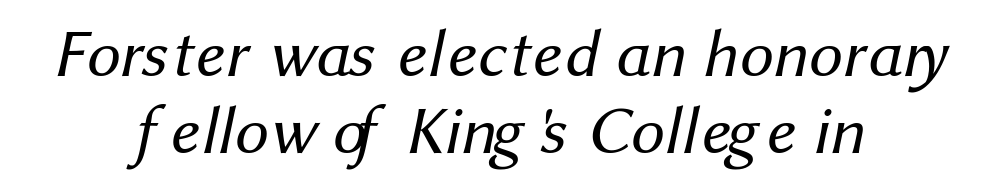
The typeface chosen for these lines omits serifs. Is this a heavy cut? Hardly; it is regular or lighter. Does the leading feel generous? Not at all — it's pinched. Notice how the passage keeps no hard edge, just a central spine.
